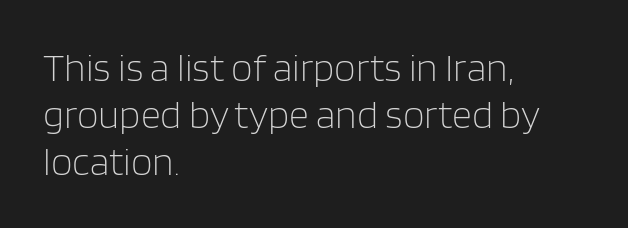
Q: Is the text bold? A: No.
Q: Is the text italic (slanted)? A: No, it is upright.
Q: Is the typeface a serif or a sans-serif typeface? A: Sans-serif.
Q: Is the text underlined? A: No.
Q: How is the paragraph aligned? A: Left-aligned.
Q: Is the spacing between letters normal or unusually wide? A: Normal.
Q: Width (condensed, normal, or wide)? A: Normal.
Q: Stroke contrast? A: Low.
Q: x-height? A: Large.
Q: Monospaced? A: No.
